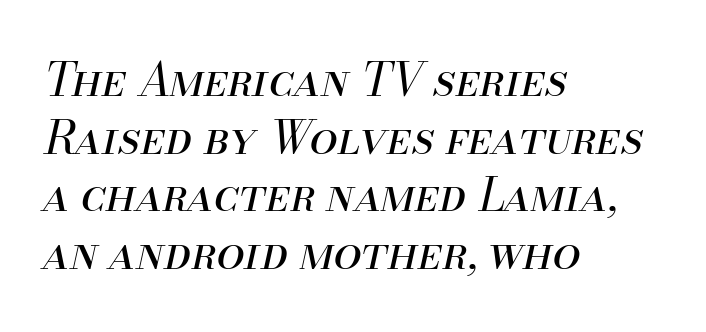
The image shows 45 px regular-weight type, italic (leaning right); set left-aligned, normal line spacing (1.28x), normal letter spacing, not underlined; medium stroke contrast and a small x-height.
